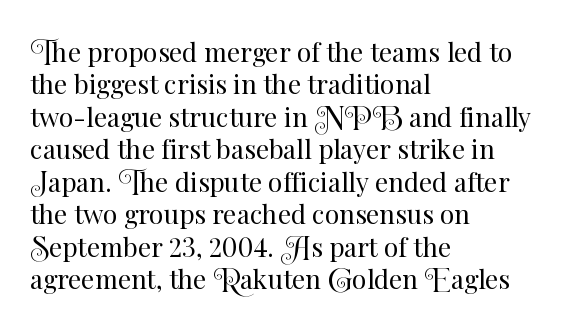
The image shows 26 px text type, upright; set left-aligned, normal line spacing (1.25x), normal letter spacing, not underlined.
